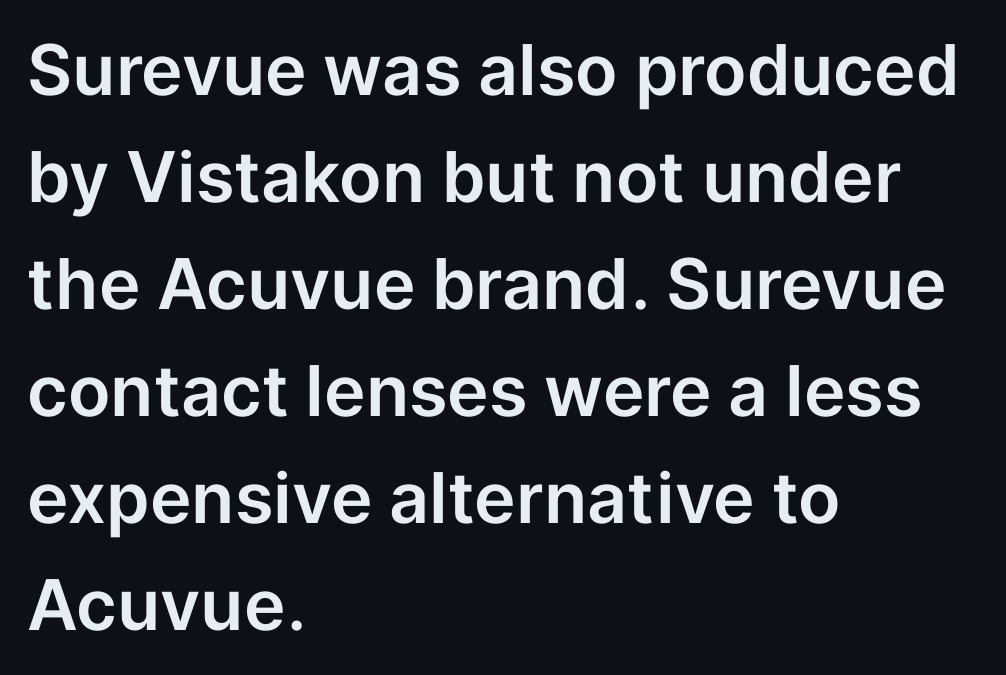
Q: Is the text italic (slanted)? A: No, it is upright.
Q: Is the typeface a serif or a sans-serif typeface? A: Sans-serif.
Q: Is the text underlined? A: No.
Q: How is the paragraph aligned? A: Left-aligned.
Q: Is the spacing between letters normal or unusually wide? A: Normal.
Q: Is the spacing between lines tight, normal or loose? A: Normal.
Q: Width (condensed, normal, or wide)? A: Normal.
Q: Stroke contrast? A: Low.
Q: x-height? A: Medium.
Q: Monospaced? A: No.
